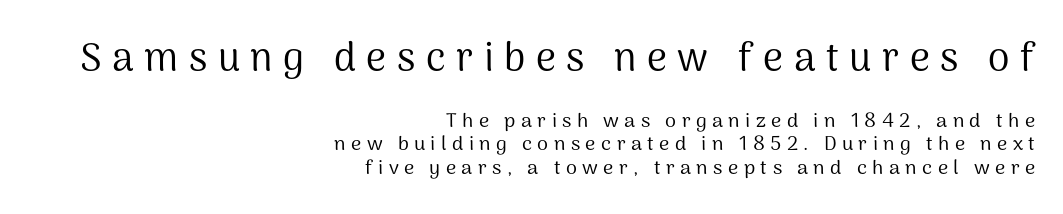
If you squint, the top block still reads clearly — it's the larger of the two. The letters carry no serifs — their stems end cleanly without finishing strokes. This is the regular roman posture of the typeface. The passage shown is typed in a proportional face where columns would drift. Where is the straight margin? On the right.
